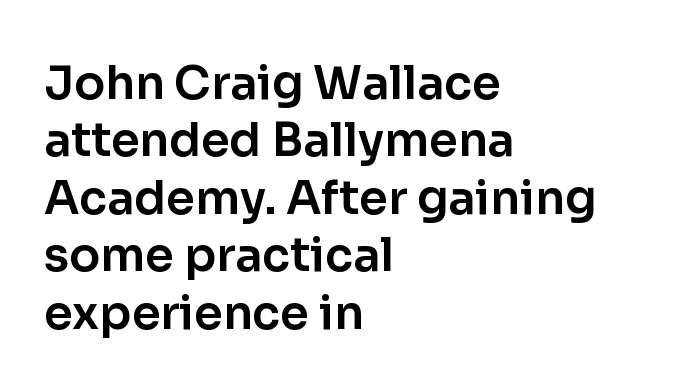
The image shows 46 px sans-serif type, upright; set left-aligned, normal line spacing (1.25x), normal letter spacing, not underlined; low stroke contrast and a medium x-height.
